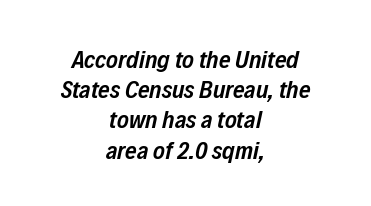
Q: Is the text bold? A: Semi-bold.
Q: Is the text italic (slanted)? A: Yes, it leans right by about 12 degrees.
Q: Is the text underlined? A: No.
Q: How is the paragraph aligned? A: Centered.
Q: Is the spacing between letters normal or unusually wide? A: Normal.
